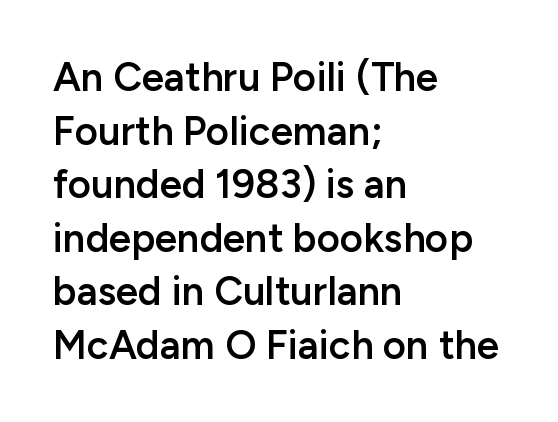
{"serif": "no", "italic": "no", "bold": "semi", "weight": "semibold", "width": "normal", "stroke_contrast": "low", "x_height": "medium", "monospaced": "no", "underline": "no", "align": "left", "line_spacing": "normal", "line_spacing_ratio": 1.34, "letter_spacing": "normal", "letter_spacing_em": 0.0, "glyph_px": 40}
